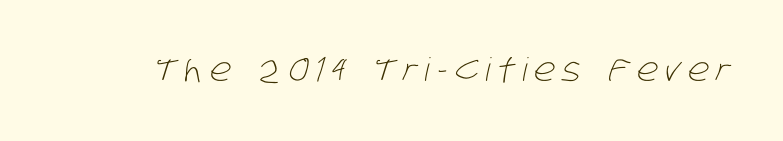
{"serif": "no", "bold": "no", "weight": "light", "width": "condensed", "stroke_contrast": "low", "x_height": "large", "monospaced": "no", "underline": "no", "letter_spacing": "wide", "letter_spacing_em": 0.23, "glyph_px": 32}
